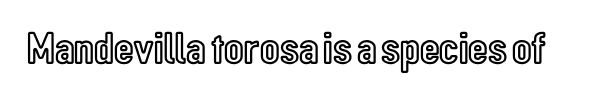
Q: Is the text italic (slanted)? A: No, it is upright.
Q: Is the text underlined? A: No.
Q: Is the spacing between letters normal or unusually wide? A: Normal.
Q: Width (condensed, normal, or wide)? A: Condensed.
Q: x-height? A: Medium.
Q: Monospaced? A: No.
